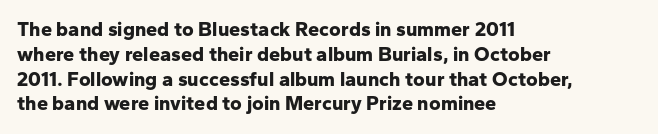
Line starts are locked; line ends wander. Tracking value appears to be zero — textbook default spacing. Style check: upright. Rule under the text: the space is simply empty. Heavy-handed strokes throughout: this text is bold.
